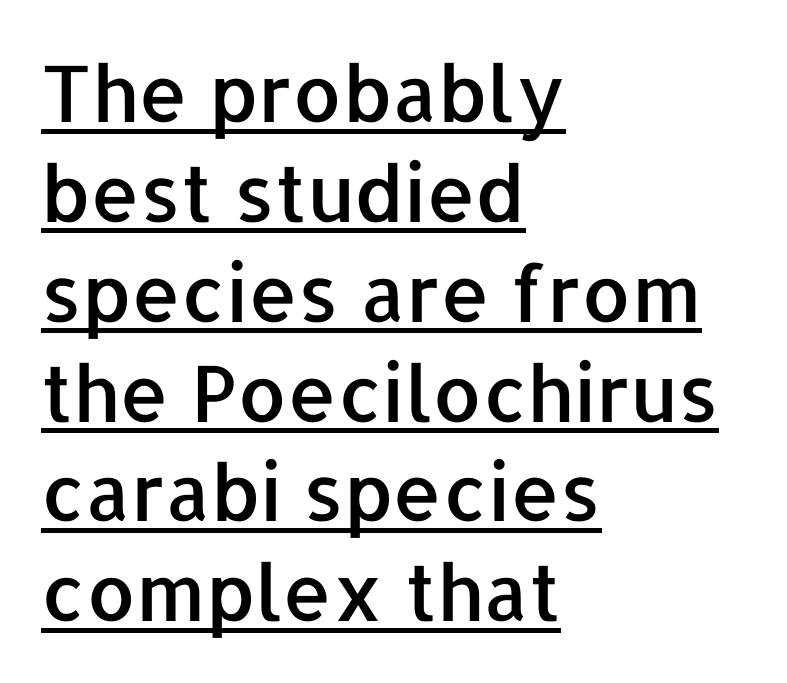
{"serif": "no", "italic": "no", "width": "normal", "stroke_contrast": "low", "x_height": "medium", "monospaced": "no", "underline": "yes", "align": "left", "line_spacing": "normal", "line_spacing_ratio": 1.28, "letter_spacing": "normal", "letter_spacing_em": 0.0, "glyph_px": 78}
